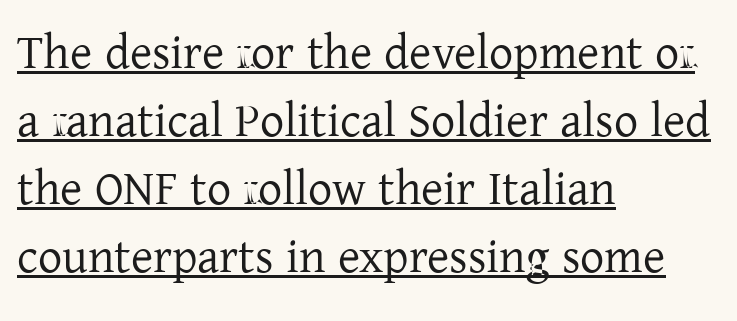
Each new line begins a customary step beneath the previous one. The axis of the letterforms is exactly vertical. What stands out about the letter spacing? Nothing — it is the standard amount. Heaviness? Minimal to ordinary, like unemphasized prose.
